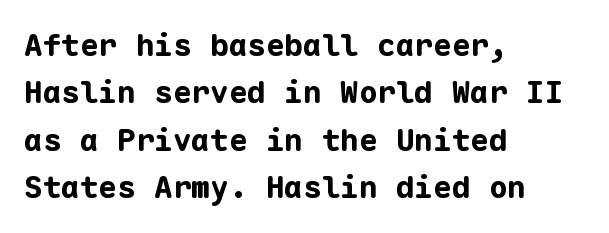
Q: Is the text bold? A: Yes.
Q: Is the text italic (slanted)? A: No, it is upright.
Q: Is the typeface a serif or a sans-serif typeface? A: Sans-serif.
Q: Is the text underlined? A: No.
Q: How is the paragraph aligned? A: Left-aligned.
Q: Is the spacing between letters normal or unusually wide? A: Normal.
Q: Is the spacing between lines tight, normal or loose? A: Normal.
Q: Width (condensed, normal, or wide)? A: Normal.
Q: Stroke contrast? A: Low.
Q: x-height? A: Medium.
Q: Monospaced? A: Yes.
